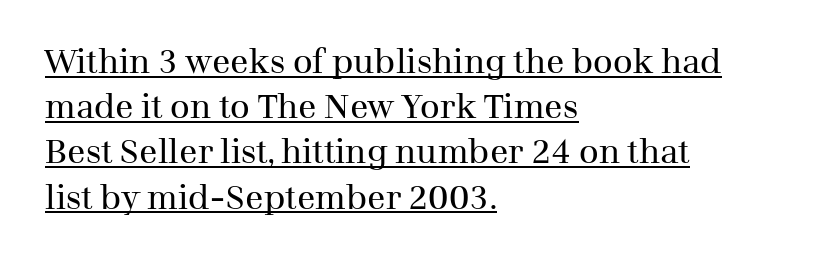
This sample is left-justified, so line endings fall wherever the words run out. Is the stroke heavy? The answer is a plain regular-or-lighter. Rendered with straight, roman letterforms. Note the varied advance widths — an 'i' is clearly narrower than an 'm'. Honestly, the underline is the first thing you notice here.
